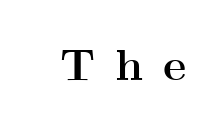
The image shows 44 px semibold, wide serif type, upright; set unusually wide letter spacing (+0.45 em), not underlined; medium stroke contrast and a small x-height.
